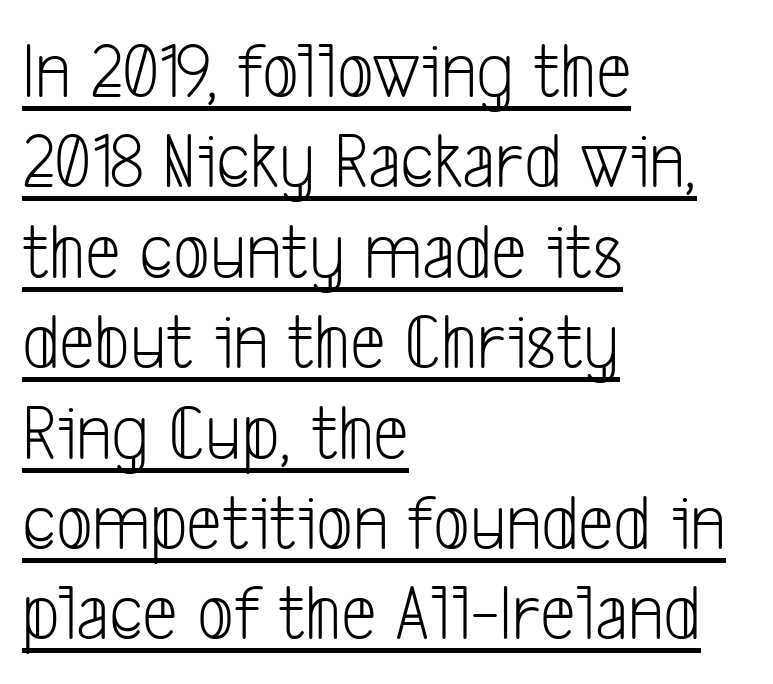
Reading down the block, your eye returns to a fixed left position each line. Think standard paragraph weight, or any step lighter than that. The letters sit at their default tracking, neither squeezed nor spread. How would I describe the line gaps? Narrow and economical. This is underlined copy, the kind a proofreader might mark for attention.
